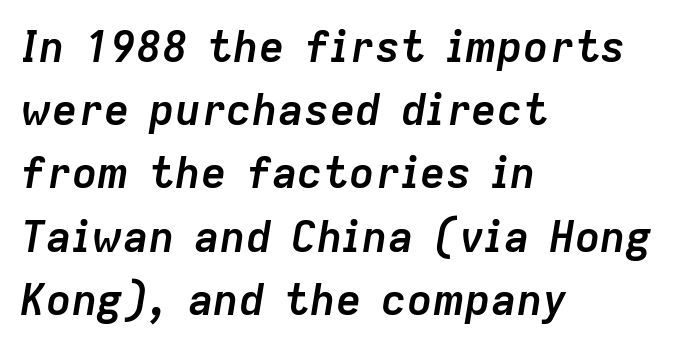
{"italic": "yes", "lean": "right", "slant_degrees": 9, "bold": "yes", "weight": "semibold", "width": "normal", "stroke_contrast": "low", "x_height": "medium", "monospaced": "no", "underline": "no", "align": "left", "line_spacing": "normal", "line_spacing_ratio": 1.47, "letter_spacing": "normal", "letter_spacing_em": 0.0, "glyph_px": 43}
